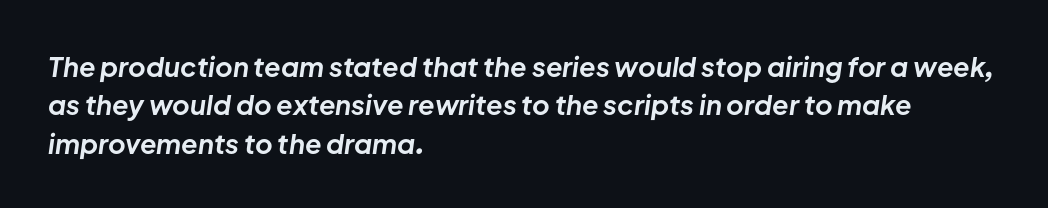
{"italic": "yes", "lean": "right", "slant_degrees": 8, "bold": "yes", "underline": "no", "align": "left", "line_spacing": "normal", "line_spacing_ratio": 1.42, "letter_spacing": "normal", "letter_spacing_em": 0.0, "glyph_px": 27}
